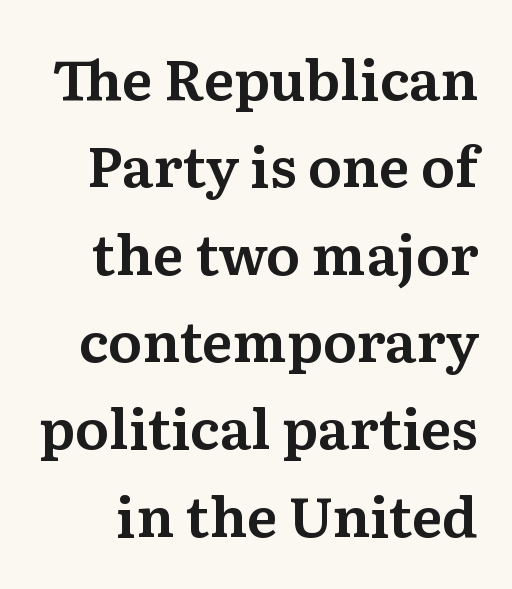
These lines are rendered in a variable-pitch font. The foot of each line stays bare and open. Is the letter spacing exaggerated? No — it looks like the ordinary default. Old-style or modern, the face here clearly has serifs. The letters stand straight up with perfectly vertical stems.
